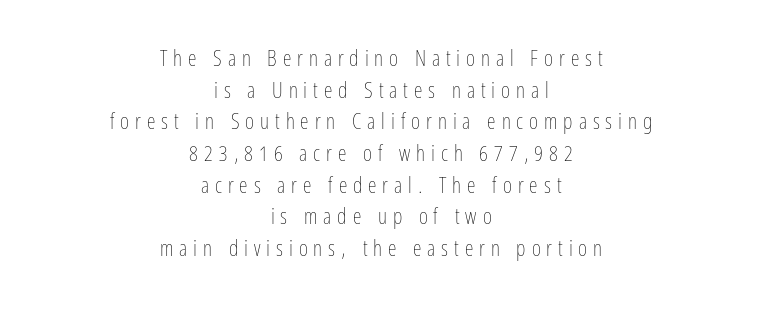
Normally led — the rows are evenly, conventionally spaced. Quick note: underline off. Weight: not bold — regular or lighter. Which margin do the lines hug? Neither — every line sits in the middle. Compared with typical body copy, the letter spacing here is much looser. Nope, not italic — everything's standing straight.
